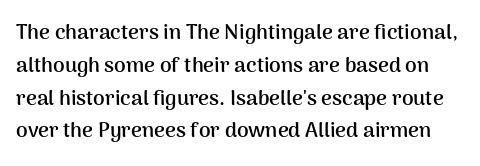
Q: Is the text bold? A: Yes.
Q: Is the text italic (slanted)? A: No, it is upright.
Q: Is the text underlined? A: No.
Q: Is the spacing between letters normal or unusually wide? A: Normal.
Q: Is the spacing between lines tight, normal or loose? A: Normal.
